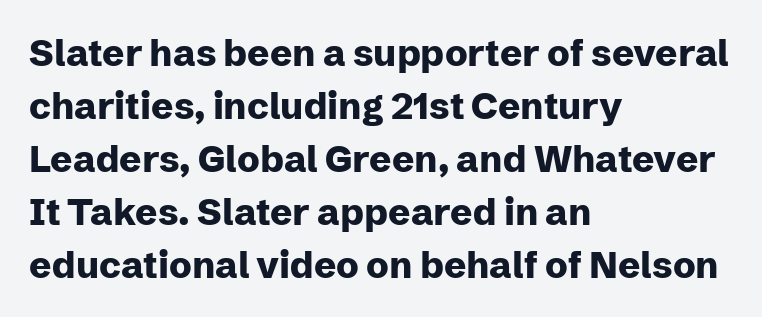
The image shows 37 px heavy sans-serif type, upright; set left-aligned, normal line spacing (1.43x), normal letter spacing, not underlined; low stroke contrast and a medium x-height.
